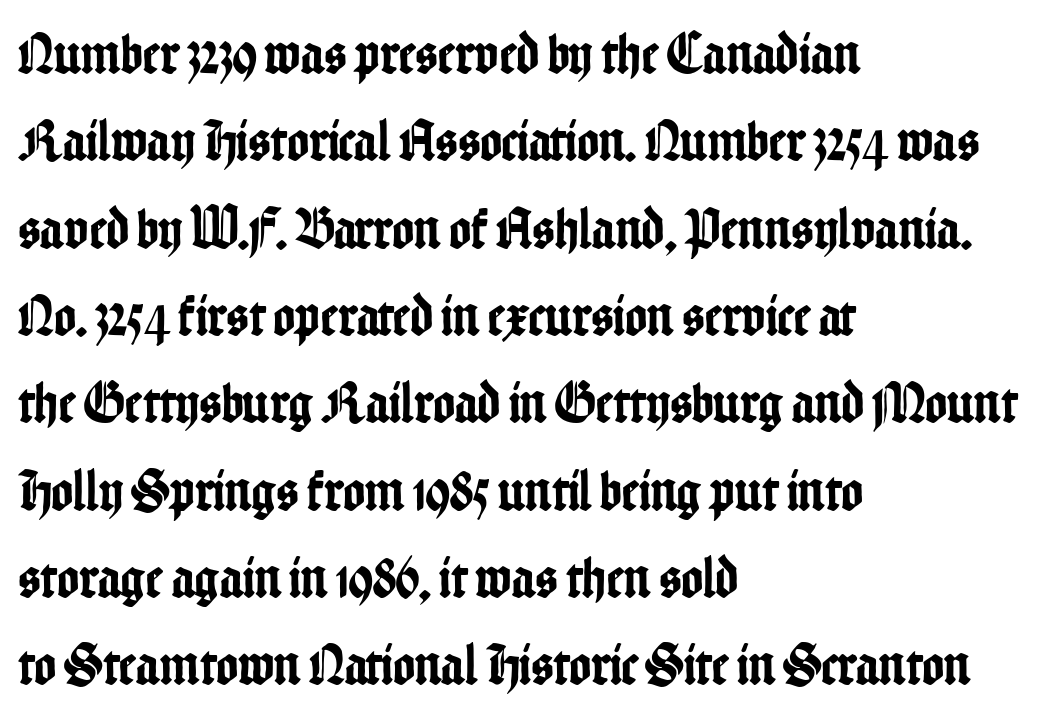
The image shows 59 px condensed sans-serif type, upright; set left-aligned, normal line spacing (1.48x), normal letter spacing, not underlined; low stroke contrast and a medium x-height.
